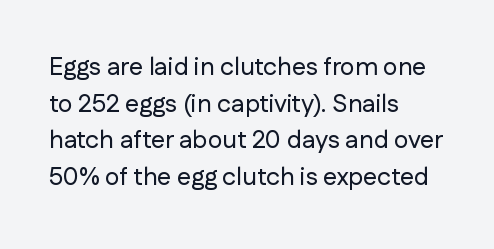
The image shows 25 px text type, upright; set left-aligned, normal line spacing (1.47x), normal letter spacing, not underlined.
